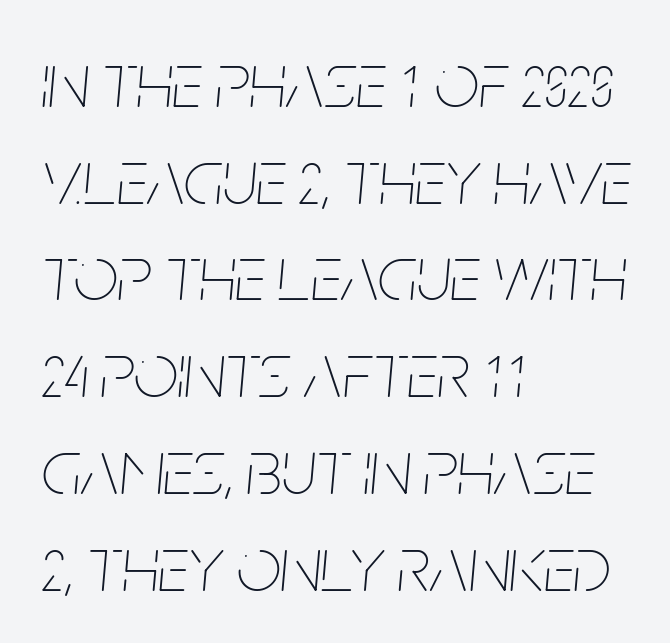
Q: Is the text bold? A: No.
Q: Is the text italic (slanted)? A: Yes, it leans right by about 5 degrees.
Q: Is the text underlined? A: No.
Q: How is the paragraph aligned? A: Left-aligned.
Q: Is the spacing between letters normal or unusually wide? A: Normal.
Q: Width (condensed, normal, or wide)? A: Condensed.
Q: Stroke contrast? A: Low.
Q: x-height? A: Large.
Q: Monospaced? A: No.
